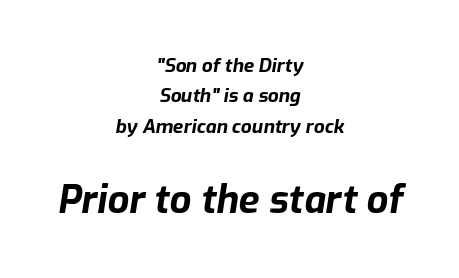
The image shows 38 px bold type, italic (leaning right); set centered, normal line spacing (1.6x), normal letter spacing, not underlined; the second (bottom) block is 2.0x larger; low stroke contrast and a medium x-height.
